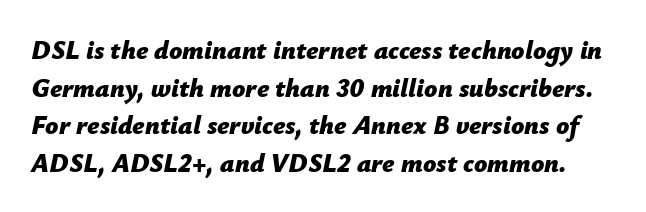
{"italic": "yes", "lean": "right", "slant_degrees": 12, "bold": "yes", "underline": "no", "line_spacing": "normal", "line_spacing_ratio": 1.45, "letter_spacing": "normal", "letter_spacing_em": 0.0, "glyph_px": 26}
